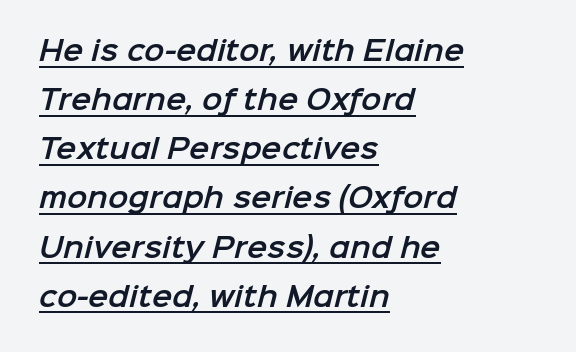
Alignment: flush left. The lettering is marked with a stroke running underneath it. How are the letters spaced? Ordinarily, with no added tracking.
